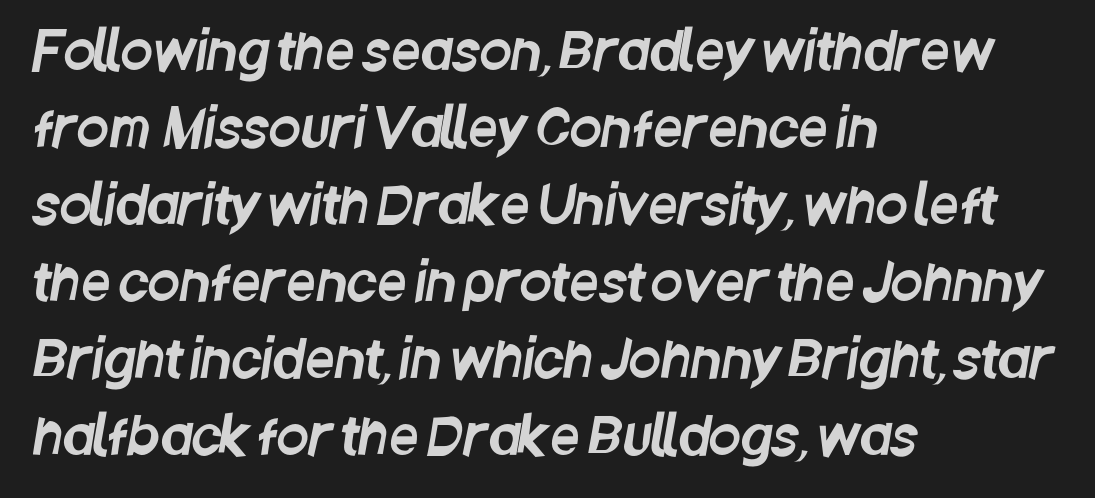
{"serif": "no", "width": "condensed", "stroke_contrast": "low", "x_height": "large", "monospaced": "no", "underline": "no", "align": "left", "line_spacing": "normal", "line_spacing_ratio": 1.48, "letter_spacing": "normal", "letter_spacing_em": 0.0, "glyph_px": 52}
